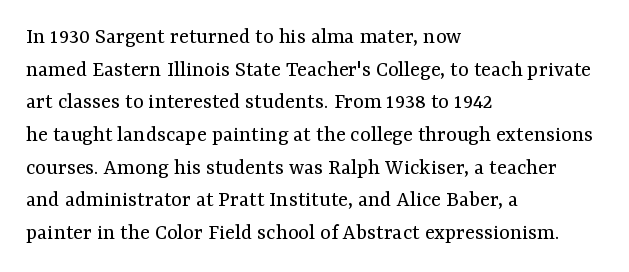
Q: Is the text bold? A: No.
Q: Is the text italic (slanted)? A: No, it is upright.
Q: Is the text underlined? A: No.
Q: How is the paragraph aligned? A: Left-aligned.
Q: Is the spacing between letters normal or unusually wide? A: Normal.
Q: Is the spacing between lines tight, normal or loose? A: Normal.
